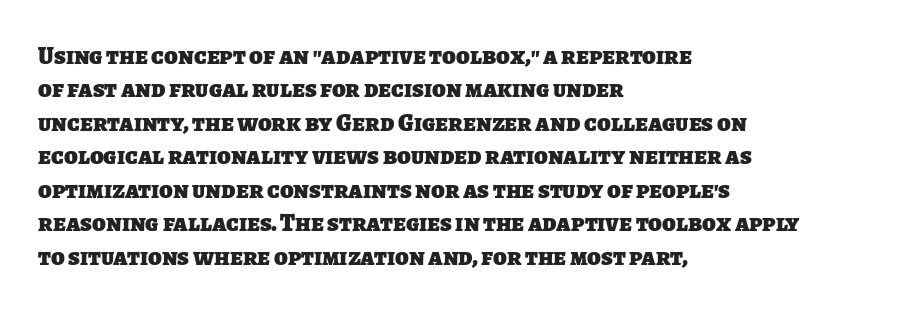
{"bold": "yes", "underline": "no", "align": "left", "line_spacing": "normal", "line_spacing_ratio": 1.34, "letter_spacing": "normal", "letter_spacing_em": 0.0, "glyph_px": 25}
